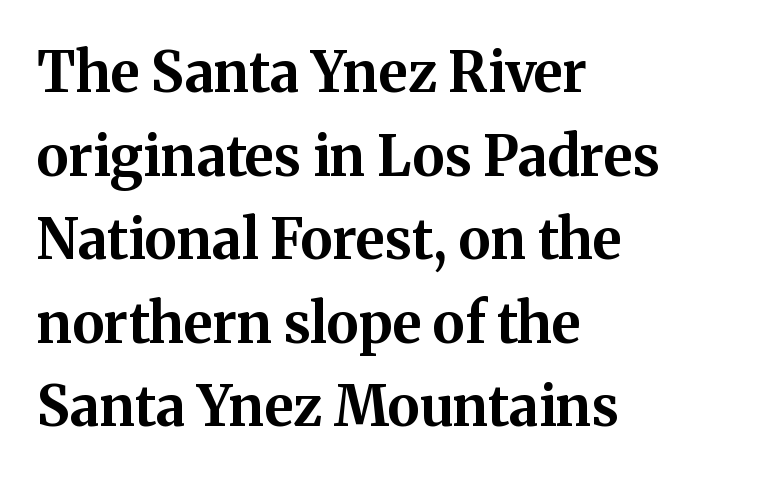
Q: Is the text bold? A: Yes.
Q: Is the text italic (slanted)? A: No, it is upright.
Q: Is the typeface a serif or a sans-serif typeface? A: Serif.
Q: Is the text underlined? A: No.
Q: How is the paragraph aligned? A: Left-aligned.
Q: Is the spacing between letters normal or unusually wide? A: Normal.
Q: Is the spacing between lines tight, normal or loose? A: Normal.
Q: Width (condensed, normal, or wide)? A: Normal.
Q: Stroke contrast? A: Medium.
Q: x-height? A: Medium.
Q: Monospaced? A: No.
